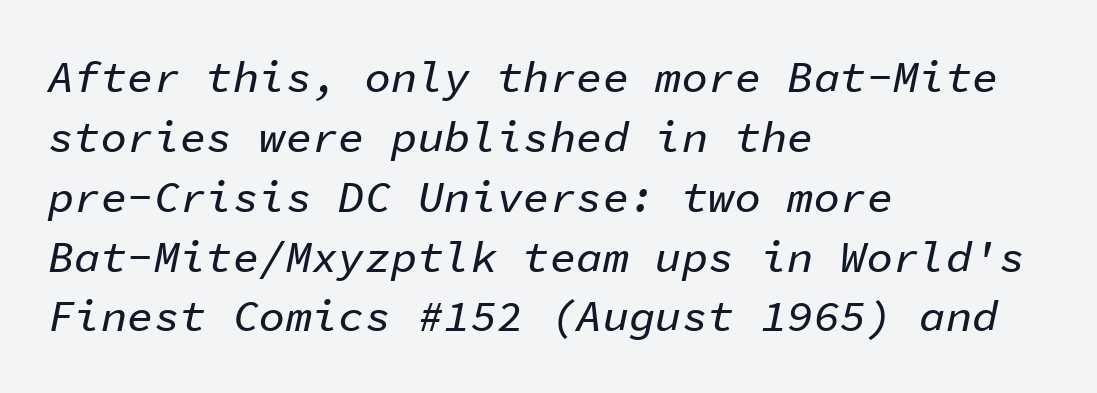
{"italic": "yes", "lean": "right", "slant_degrees": 11, "width": "normal", "stroke_contrast": "low", "x_height": "medium", "monospaced": "yes", "underline": "no", "align": "left", "line_spacing": "normal", "line_spacing_ratio": 1.36, "letter_spacing": "normal", "letter_spacing_em": 0.0, "glyph_px": 44}
